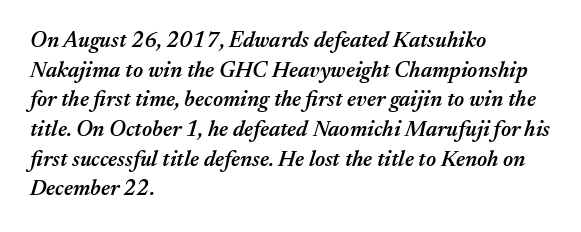
The image shows 22 px text type, italic (leaning right); set left-aligned, normal line spacing (1.35x), normal letter spacing, not underlined.
